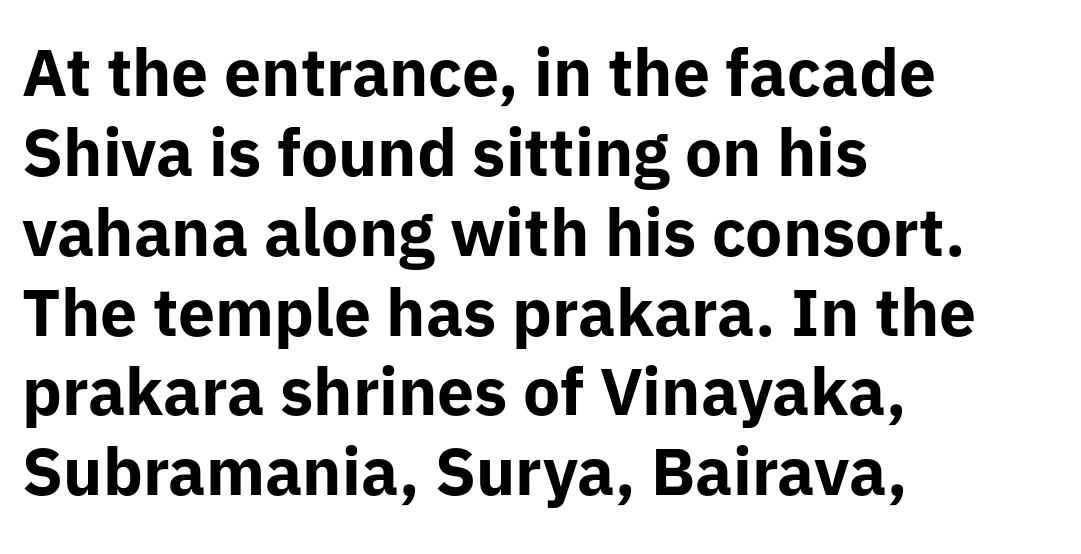
{"serif": "no", "italic": "no", "bold": "yes", "weight": "bold", "width": "normal", "stroke_contrast": "low", "x_height": "medium", "monospaced": "no", "underline": "no", "align": "left", "line_spacing_ratio": 1.21, "letter_spacing": "normal", "letter_spacing_em": 0.0, "glyph_px": 66}
